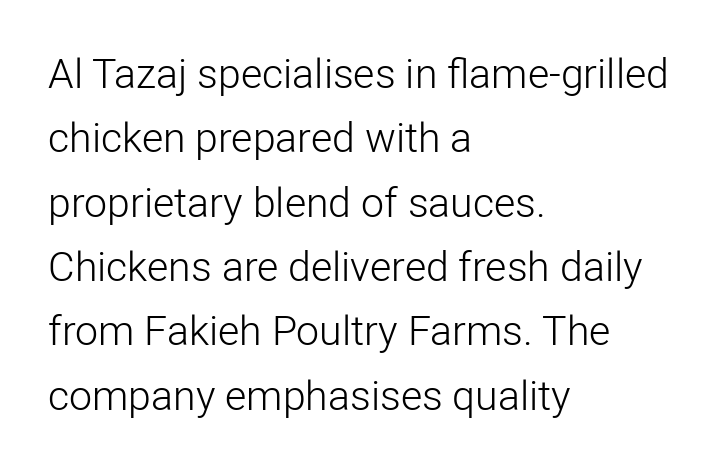
Q: Is the text bold? A: No.
Q: Is the text italic (slanted)? A: No, it is upright.
Q: Is the typeface a serif or a sans-serif typeface? A: Sans-serif.
Q: Is the text underlined? A: No.
Q: How is the paragraph aligned? A: Left-aligned.
Q: Is the spacing between letters normal or unusually wide? A: Normal.
Q: Is the spacing between lines tight, normal or loose? A: Normal.
Q: Width (condensed, normal, or wide)? A: Normal.
Q: Stroke contrast? A: Low.
Q: x-height? A: Medium.
Q: Monospaced? A: No.
